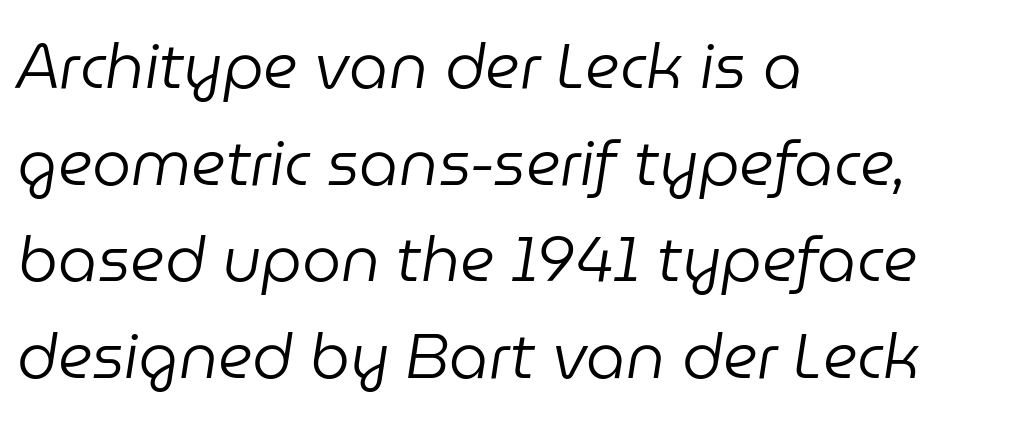
No chunkiness to these letters — they're not bold. This sample uses an oblique cut, with every glyph tilted off the vertical. Do the characters align in a grid? No, the font is proportional. The letters sit at their default tracking, neither squeezed nor spread. The glyphs are unaccompanied by any horizontal stroke below them.
